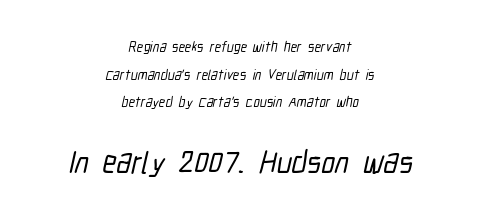
The image shows 31 px condensed sans-serif type; set centered, loose line spacing (1.97x), normal letter spacing, not underlined; the second (bottom) block is 2.21x larger; low stroke contrast and a medium x-height.
